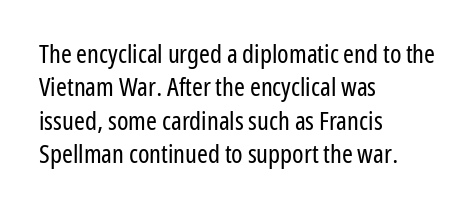
The image shows 26 px text type, upright; set left-aligned, normal line spacing (1.28x), normal letter spacing, not underlined.
